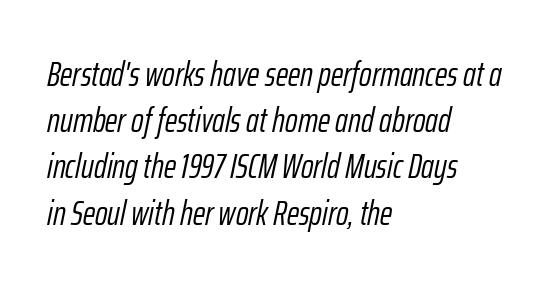
Q: Is the text bold? A: No.
Q: Is the text italic (slanted)? A: Yes, it leans right by about 12 degrees.
Q: Is the text underlined? A: No.
Q: How is the paragraph aligned? A: Left-aligned.
Q: Is the spacing between letters normal or unusually wide? A: Normal.
Q: Is the spacing between lines tight, normal or loose? A: Normal.
Q: Width (condensed, normal, or wide)? A: Condensed.
Q: Stroke contrast? A: Low.
Q: x-height? A: Medium.
Q: Monospaced? A: No.
